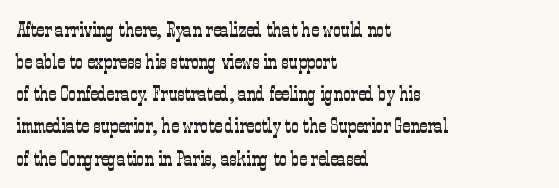
Is the block centered? No — it sits flush against the left margin. Honestly, the row spacing looks completely unremarkable. Check under the words: just untouched page. Ascenders rise straight up at ninety degrees. Nobody touched the tracking dial on this one.
